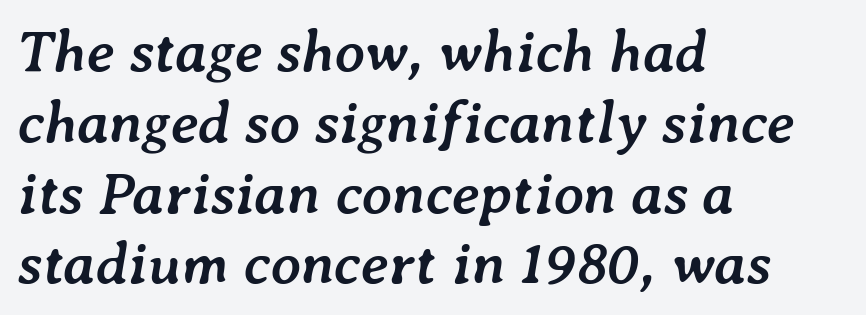
{"italic": "yes", "lean": "right", "slant_degrees": 7, "bold": "yes", "weight": "semibold", "width": "normal", "stroke_contrast": "low", "x_height": "medium", "monospaced": "no", "underline": "no", "align": "left", "line_spacing_ratio": 1.2, "letter_spacing": "normal", "letter_spacing_em": 0.0, "glyph_px": 59}
